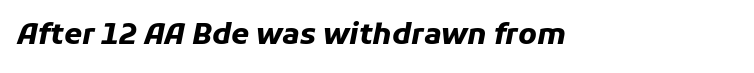
The image shows 29 px heavy type, italic (leaning right); set normal letter spacing, not underlined; low stroke contrast and a medium x-height.
